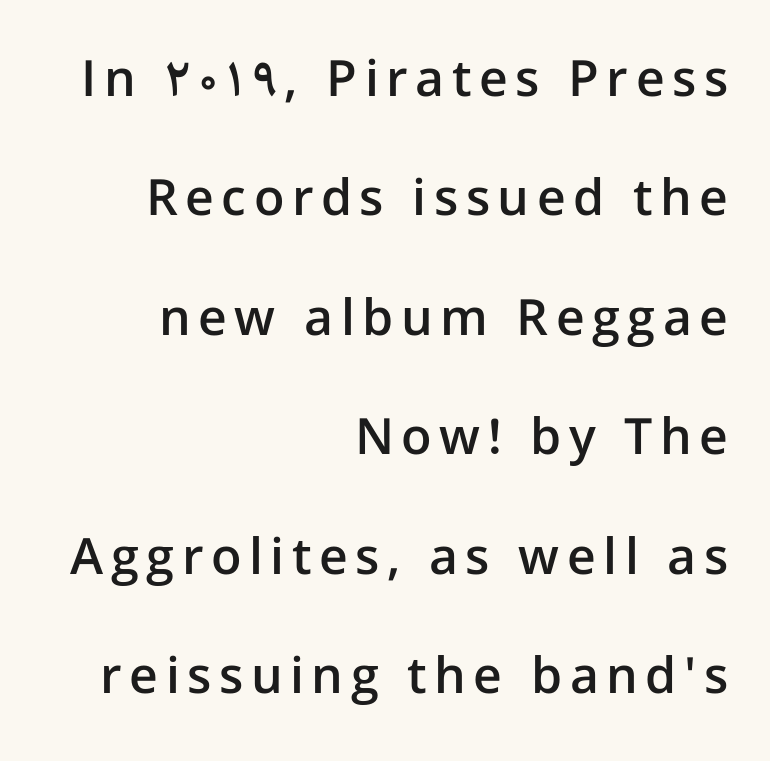
The letters stand upright; this is a roman face. The typesetter chose a ragged-left arrangement here. Spacing verdict: proportional, widths tailored to each character. The font is running at a semibold setting, under full bold.
